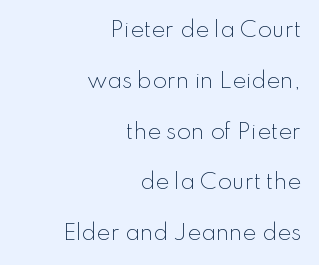
Spacing between characters is what you'd get straight out of the box. This reads as an unemphasized weight, regular at the heaviest. Has an underline been added? It has not. Students, observe: this is what heavily led, spacious text looks like. This is the regular roman posture of the typeface. Horizontally, the lines are justified to the trailing edge only.
